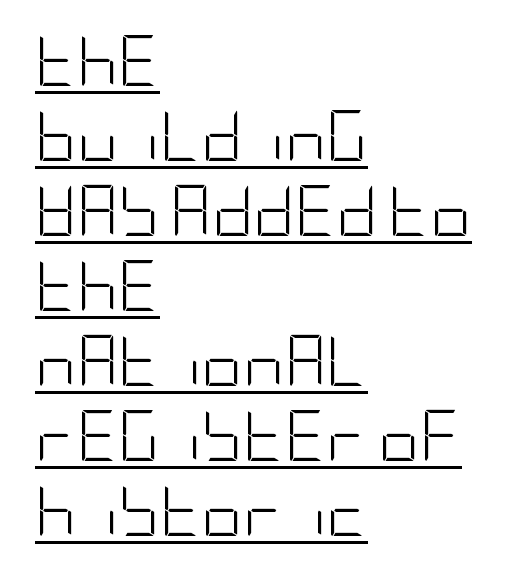
{"serif": "no", "italic": "no", "bold": "no", "weight": "light", "width": "condensed", "stroke_contrast": "low", "x_height": "large", "underline": "yes", "align": "left", "line_spacing": "normal", "line_spacing_ratio": 1.47, "letter_spacing": "normal", "letter_spacing_em": 0.0, "glyph_px": 51}
